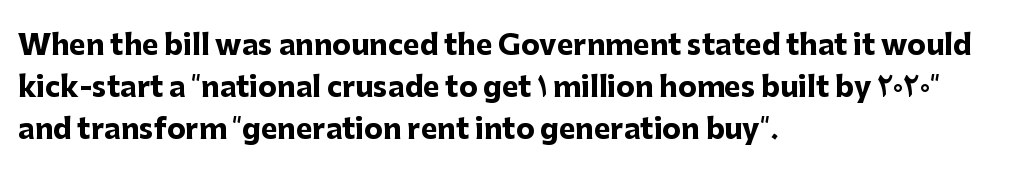
Q: Is the text bold? A: Yes.
Q: Is the text italic (slanted)? A: No, it is upright.
Q: Is the typeface a serif or a sans-serif typeface? A: Sans-serif.
Q: Is the text underlined? A: No.
Q: How is the paragraph aligned? A: Left-aligned.
Q: Is the spacing between letters normal or unusually wide? A: Normal.
Q: Is the spacing between lines tight, normal or loose? A: Normal.
Q: Width (condensed, normal, or wide)? A: Normal.
Q: Stroke contrast? A: Low.
Q: x-height? A: Medium.
Q: Monospaced? A: No.
